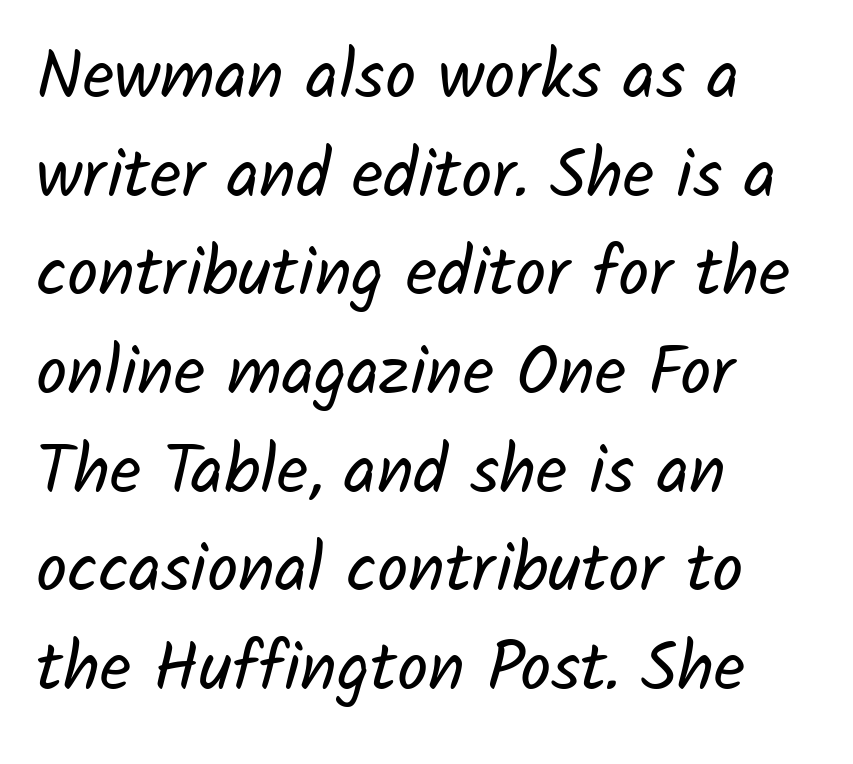
Letters rest on an invisible, unmarked baseline. One glance says typical: line gaps are just what's usual. Looks like regular typesetting: each glyph gets only the width it needs. The lines in this sample share a left origin and differ only in where they stop. Letter spacing: default.
